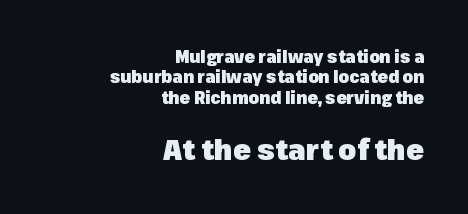
The image shows 29 px heavy sans-serif type, upright; set right-aligned, line spacing 1.2x, normal letter spacing, not underlined; the second (bottom) block is 1.71x larger; low stroke contrast and a medium x-height.
